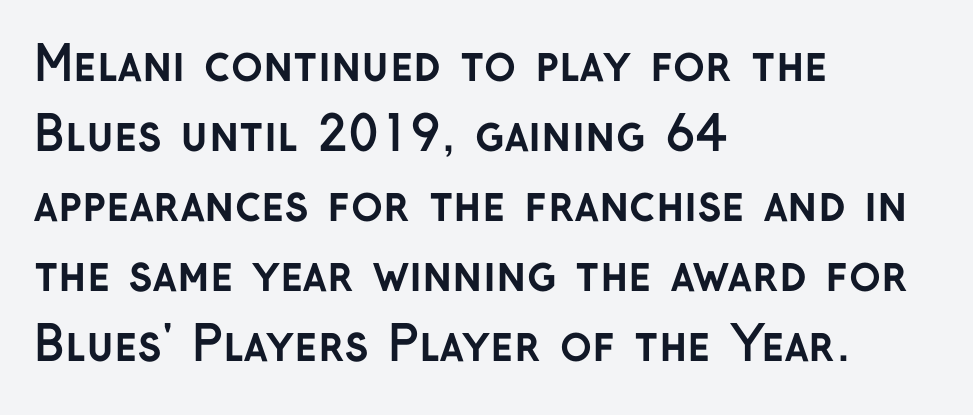
Set as a true bold cut, around the 700 mark. Line spacing here is normal. Think of a printed novel: that variable character pitch is what you see here. Regarding serifs, this sample does without them. Lines of text with bare space underneath.
